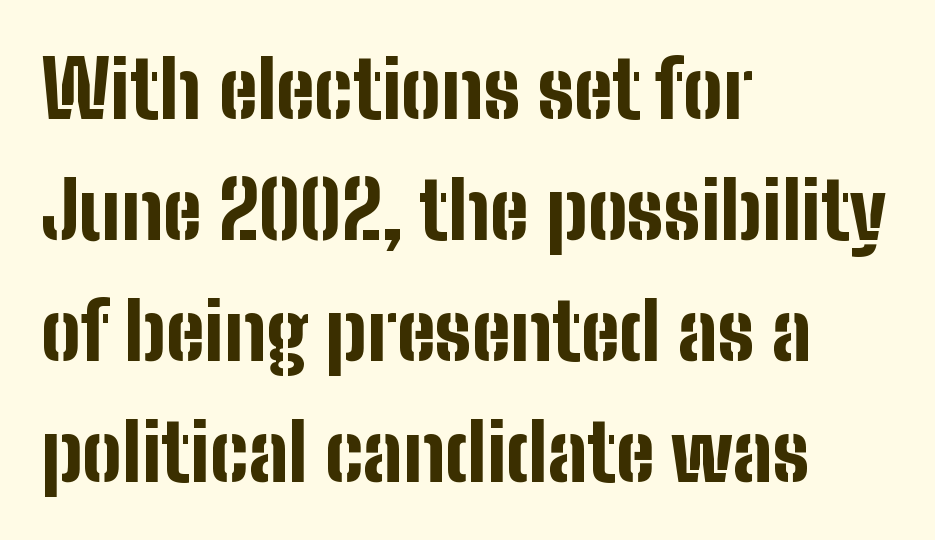
{"serif": "no", "italic": "no", "bold": "yes", "weight": "bold", "width": "condensed", "stroke_contrast": "low", "x_height": "medium", "monospaced": "no", "underline": "no", "align": "left", "line_spacing": "normal", "line_spacing_ratio": 1.53, "letter_spacing": "normal", "letter_spacing_em": 0.0, "glyph_px": 79}
